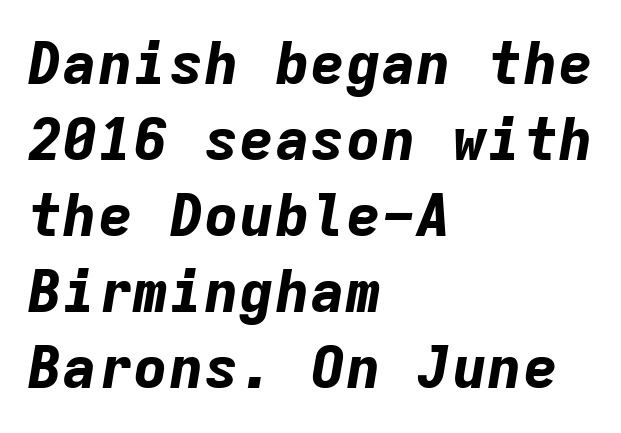
Typographic density is high because the face is bold. When letters slant like this, we call the style italic. Nobody drew a line under any word here. Each letter, wide or thin by design, is forced into the same width here.
